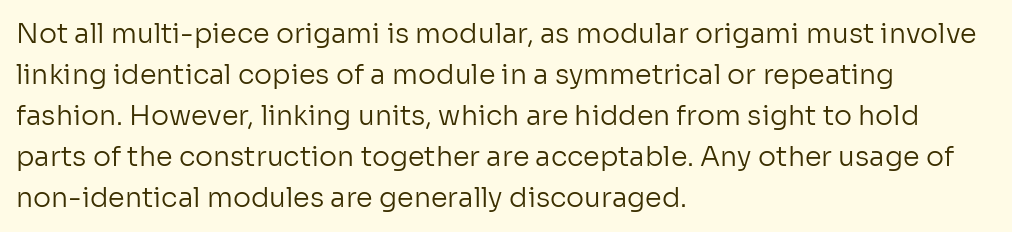
The image shows 27 px text type, upright; set left-aligned, normal line spacing (1.52x), normal letter spacing, not underlined.
